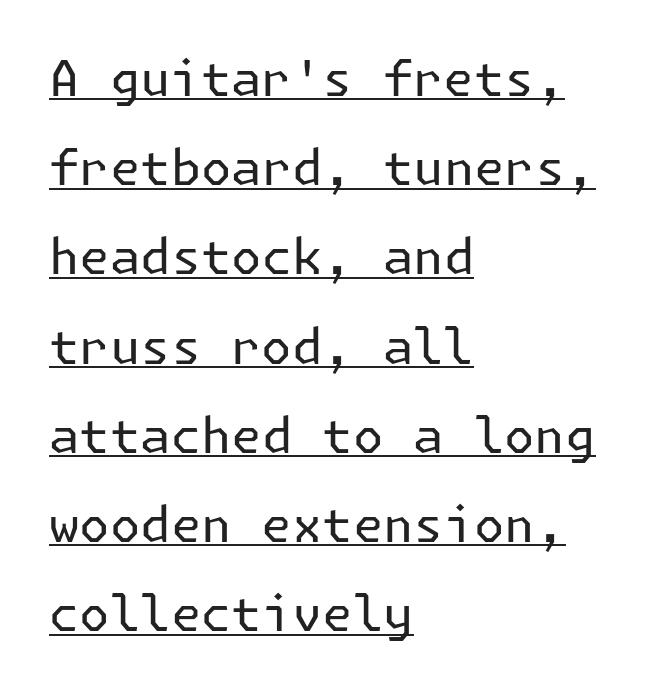
The image shows 49 px regular-weight sans-serif type, upright; set left-aligned, line spacing 1.82x, normal letter spacing, underlined; low stroke contrast and a medium x-height.
